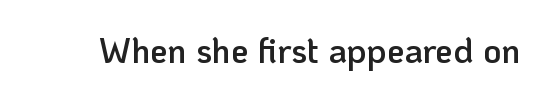
{"serif": "no", "italic": "no", "bold": "semi", "weight": "semibold", "width": "normal", "stroke_contrast": "low", "x_height": "medium", "monospaced": "no", "underline": "no", "letter_spacing": "normal", "letter_spacing_em": 0.0, "glyph_px": 35}
